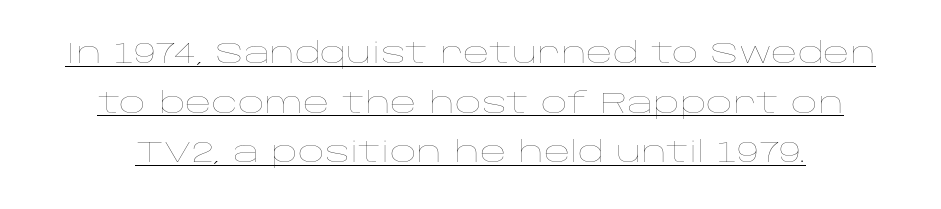
Somebody hit Ctrl+U on this one — the words are underlined. Ascenders rise straight up at ninety degrees. Bold? No — there's no thickening of the strokes. This sample uses plain, unmodified letter spacing. Looks like regular typesetting: each glyph gets only the width it needs.
